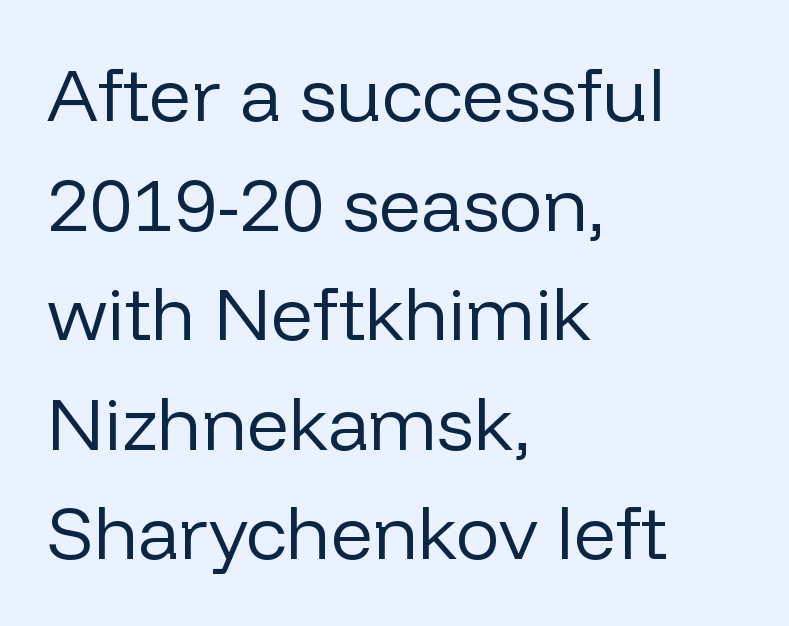
The image shows 74 px regular-weight sans-serif type, upright; set left-aligned, normal line spacing (1.48x), normal letter spacing, not underlined; low stroke contrast and a medium x-height.
